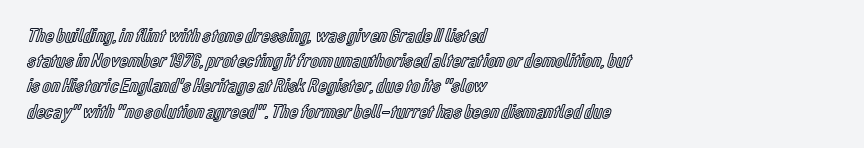
These lines keep a tight, regular rhythm from letter to letter. Successive baselines arrive at the customary interval. Unmarked baselines from the first word to the last. Casual observation: everything's shoved over to the left.
